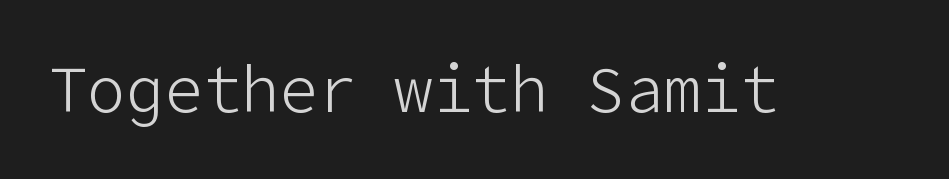
The image shows 64 px light sans-serif type, upright; set normal letter spacing, not underlined; low stroke contrast and a medium x-height.
